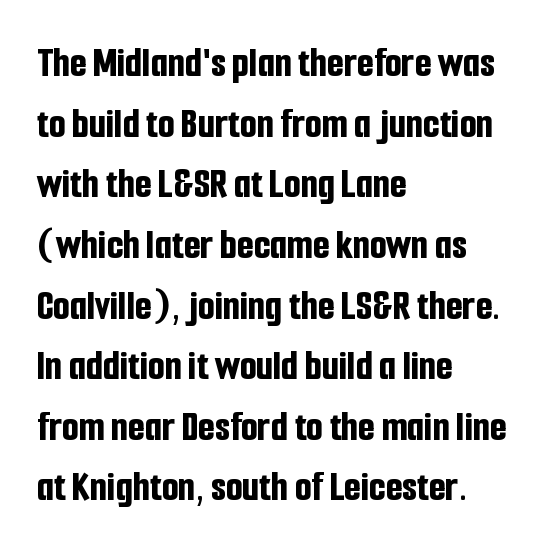
The axis of the letterforms is exactly vertical. Does extra space separate the letters? No, they use regular spacing. Pretty heavy lettering here — definitely bold. Alignment: flush left. Notice how descenders clear the ascenders below comfortably — that's standard leading. The words here are not underlined.
